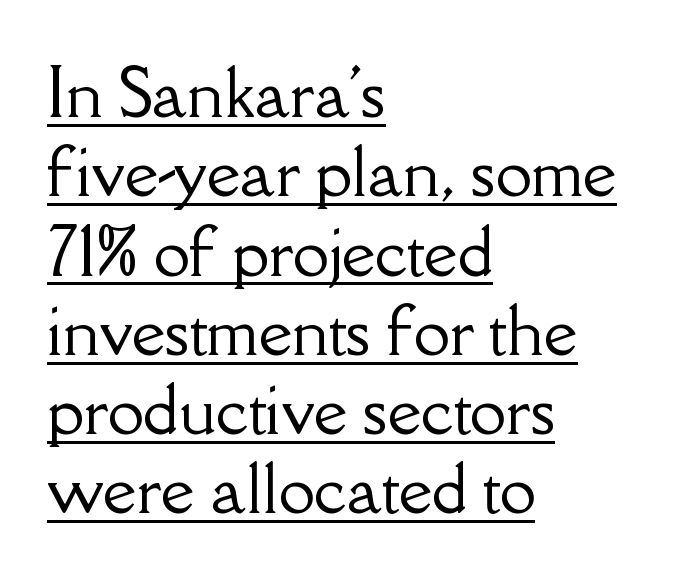
Q: Is the text italic (slanted)? A: No, it is upright.
Q: Is the typeface a serif or a sans-serif typeface? A: Serif.
Q: Is the text underlined? A: Yes.
Q: How is the paragraph aligned? A: Left-aligned.
Q: Is the spacing between letters normal or unusually wide? A: Normal.
Q: Width (condensed, normal, or wide)? A: Normal.
Q: Stroke contrast? A: Low.
Q: x-height? A: Small.
Q: Monospaced? A: No.
